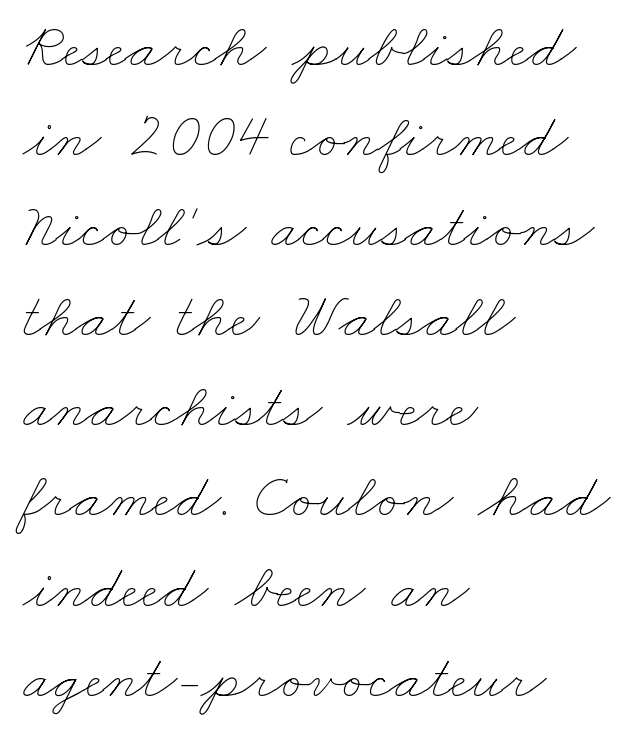
Left-aligned paragraph, ragged on the right. The rendering uses natural spacing where letterforms have individual widths. Look at the tracking — it's just the regular setting, nothing added. The line-height multiplier appears to be the usual default. Decoration check: the copy has no underline.
